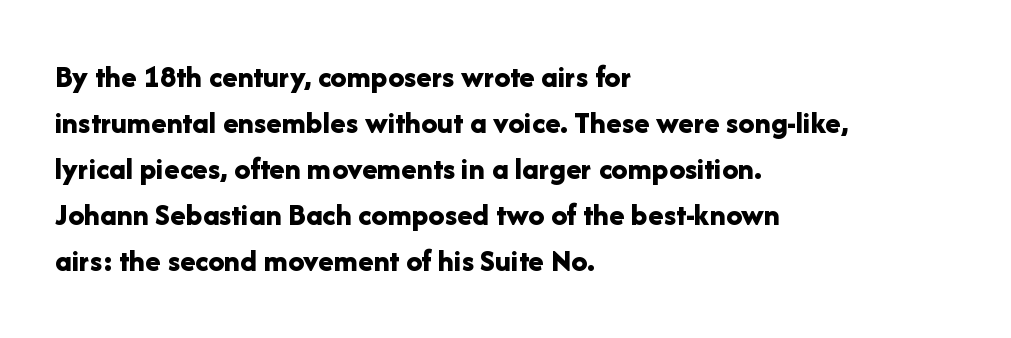
{"serif": "no", "italic": "no", "bold": "yes", "weight": "bold", "width": "normal", "stroke_contrast": "low", "x_height": "medium", "monospaced": "no", "underline": "no", "align": "left", "line_spacing": "normal", "line_spacing_ratio": 1.44, "letter_spacing": "normal", "letter_spacing_em": 0.0, "glyph_px": 32}
